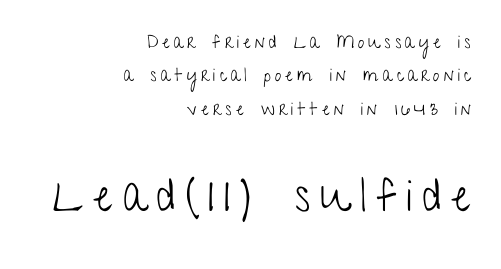
{"serif": "no", "italic": "no", "bold": "no", "weight": "light", "width": "condensed", "stroke_contrast": "low", "x_height": "medium", "monospaced": "no", "underline": "no", "align": "right", "line_spacing_ratio": 1.85, "letter_spacing": "wide", "letter_spacing_em": 0.23, "larger_block": "second", "size_ratio": 2.5, "glyph_px": 45}
